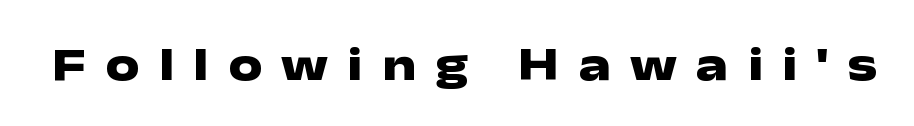
{"serif": "no", "italic": "no", "bold": "yes", "weight": "heavy", "width": "wide", "stroke_contrast": "low", "x_height": "medium", "monospaced": "no", "underline": "no", "letter_spacing": "wide", "letter_spacing_em": 0.4, "glyph_px": 48}
